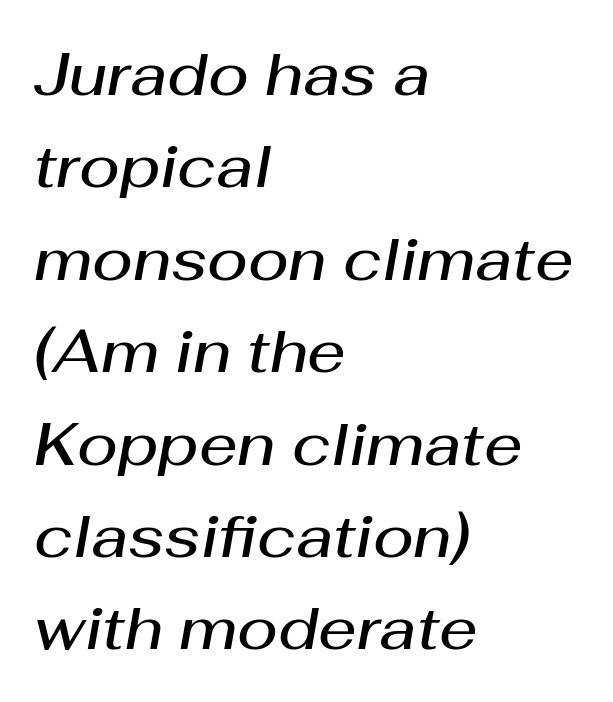
{"italic": "yes", "lean": "right", "slant_degrees": 10, "bold": "semi", "weight": "semibold", "width": "normal", "stroke_contrast": "medium", "x_height": "medium", "monospaced": "no", "underline": "no", "align": "left", "line_spacing": "normal", "line_spacing_ratio": 1.54, "letter_spacing": "normal", "letter_spacing_em": 0.0, "glyph_px": 60}
